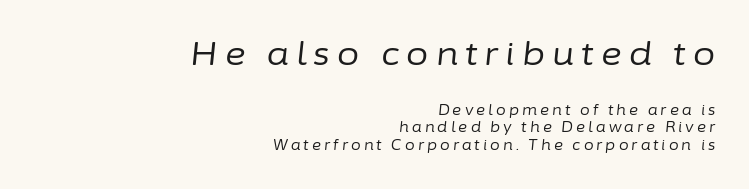
{"italic": "yes", "lean": "right", "slant_degrees": 6, "bold": "no", "weight": "regular", "width": "normal", "stroke_contrast": "low", "x_height": "medium", "monospaced": "no", "underline": "no", "align": "right", "line_spacing": "normal", "line_spacing_ratio": 1.28, "letter_spacing": "wide", "letter_spacing_em": 0.22, "larger_block": "first", "size_ratio": 2.29, "glyph_px": 32}
